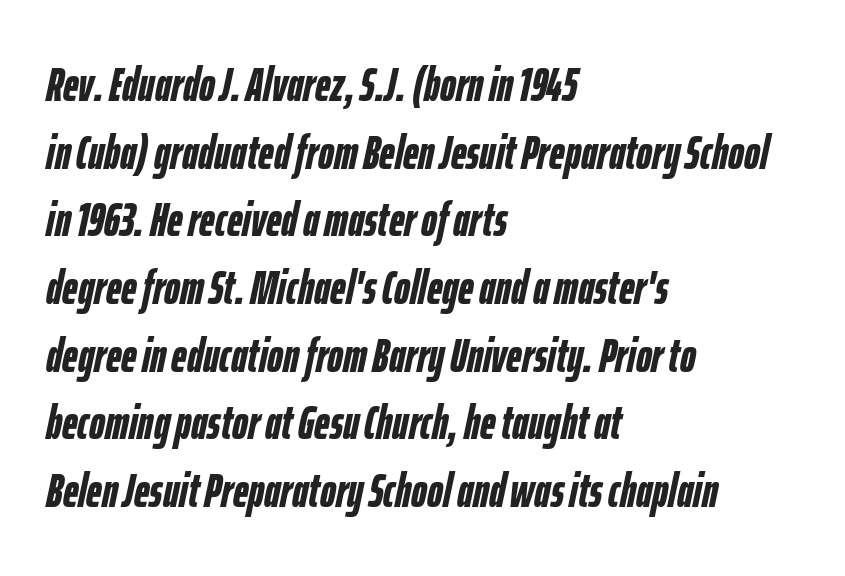
Between one letter and the next there's only the usual sliver of space. Decoration check: the copy has no underline. Alignment: flush left. In terms of leading, this rendering sits right in the middle.
